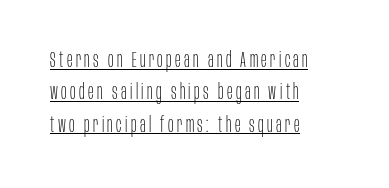
The image shows 21 px text type, upright; set left-aligned, normal line spacing (1.54x), underlined.
